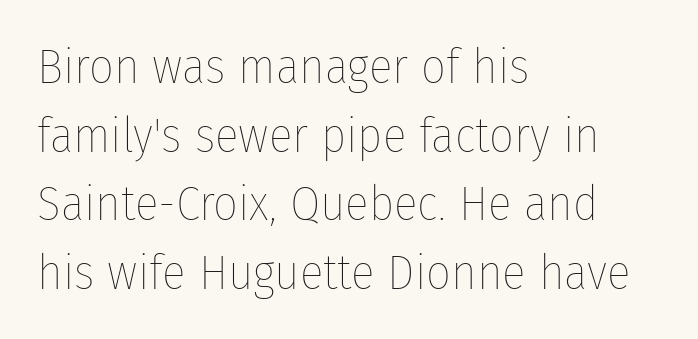
Q: Is the text bold? A: No.
Q: Is the text italic (slanted)? A: No, it is upright.
Q: Is the text underlined? A: No.
Q: How is the paragraph aligned? A: Left-aligned.
Q: Is the spacing between letters normal or unusually wide? A: Normal.
Q: Is the spacing between lines tight, normal or loose? A: Normal.
Q: Width (condensed, normal, or wide)? A: Condensed.
Q: Stroke contrast? A: Low.
Q: x-height? A: Medium.
Q: Monospaced? A: No.
